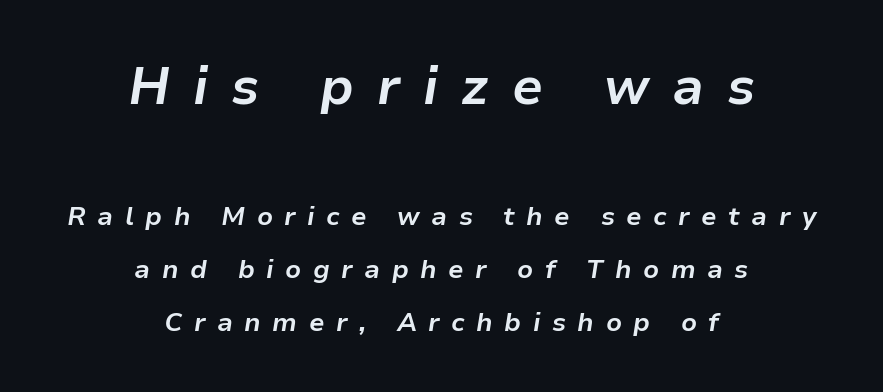
{"italic": "yes", "lean": "right", "slant_degrees": 9, "bold": "yes", "weight": "bold", "width": "normal", "stroke_contrast": "low", "x_height": "medium", "monospaced": "no", "underline": "no", "align": "center", "line_spacing": "loose", "line_spacing_ratio": 2.03, "letter_spacing": "wide", "letter_spacing_em": 0.44, "larger_block": "first", "size_ratio": 2.0, "glyph_px": 52}
